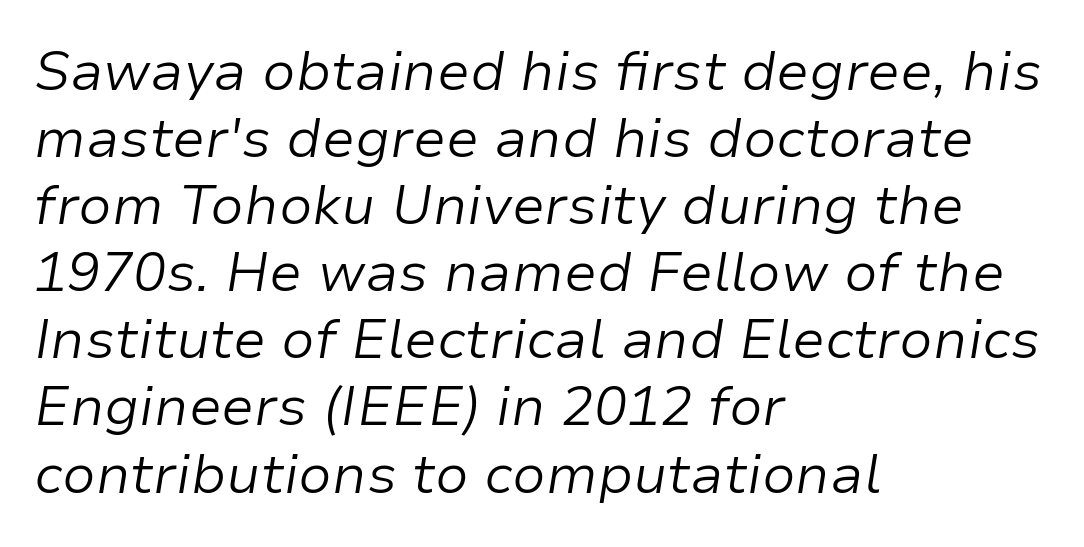
Caption: standard tracking, unaltered. Each line starts at the same left margin while the right side varies. A quiet, ordinary-to-light weight characterises the typeface. Yep, that's italic — everything's leaning. The space directly below the letters is spotless. The letters advance in unequal steps, a hallmark of proportional type.
